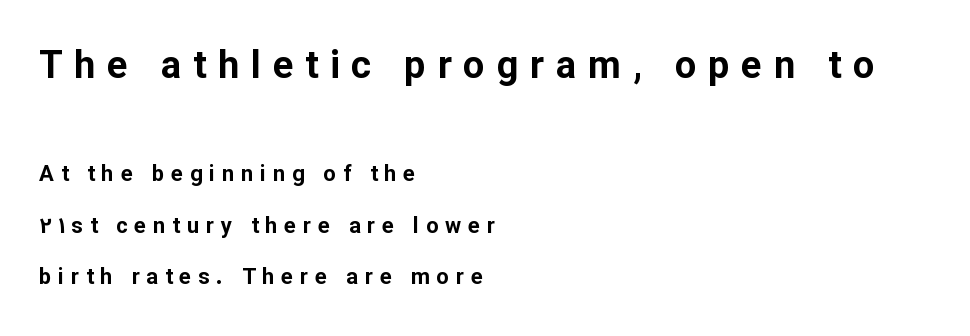
Q: Is the text bold? A: Yes.
Q: Is the text italic (slanted)? A: No, it is upright.
Q: Is the typeface a serif or a sans-serif typeface? A: Sans-serif.
Q: Is the text underlined? A: No.
Q: How is the paragraph aligned? A: Left-aligned.
Q: Is the spacing between letters normal or unusually wide? A: Unusually wide.
Q: Is the spacing between lines tight, normal or loose? A: Loose.
Q: Which block of text is set in a larger size, the first (top) or the second (bottom)? A: The first (top) one.
Q: Width (condensed, normal, or wide)? A: Normal.
Q: Stroke contrast? A: Low.
Q: x-height? A: Medium.
Q: Monospaced? A: No.
